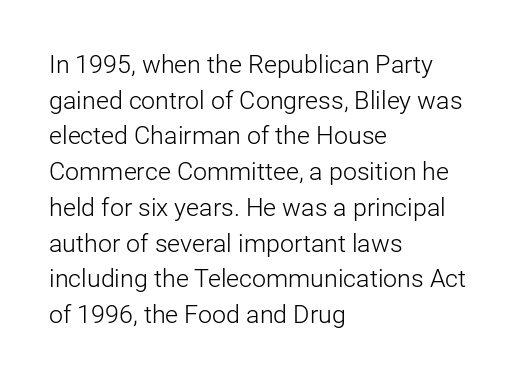
{"italic": "no", "bold": "no", "underline": "no", "align": "left", "line_spacing": "normal", "line_spacing_ratio": 1.43, "letter_spacing": "normal", "letter_spacing_em": 0.0, "glyph_px": 25}
